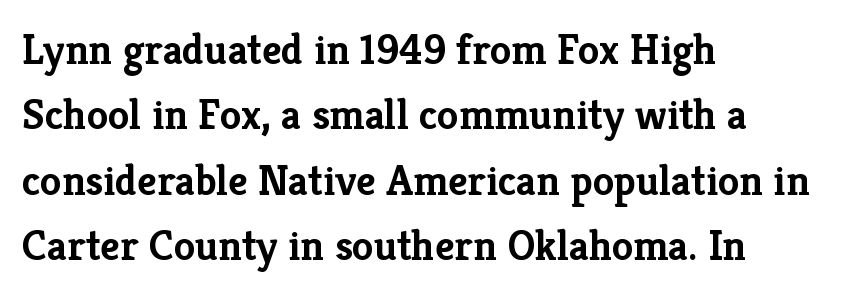
{"serif": "yes", "italic": "no", "bold": "yes", "weight": "semibold", "width": "normal", "stroke_contrast": "low", "x_height": "medium", "monospaced": "no", "underline": "no", "align": "left", "line_spacing": "normal", "line_spacing_ratio": 1.52, "letter_spacing": "normal", "letter_spacing_em": 0.0, "glyph_px": 43}
